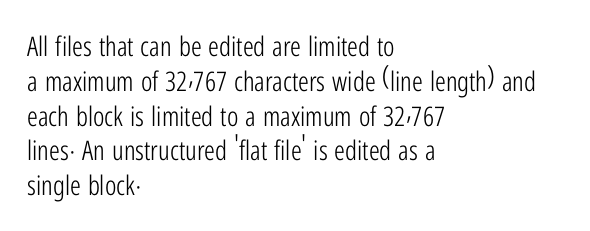
The image shows 27 px text type, upright; set left-aligned, normal line spacing (1.29x), normal letter spacing, not underlined.
